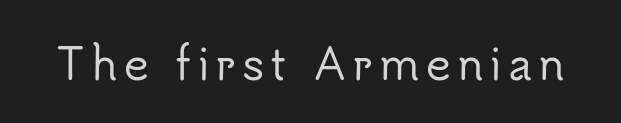
{"serif": "no", "italic": "no", "width": "normal", "stroke_contrast": "low", "x_height": "small", "monospaced": "no", "underline": "no", "glyph_px": 43}
